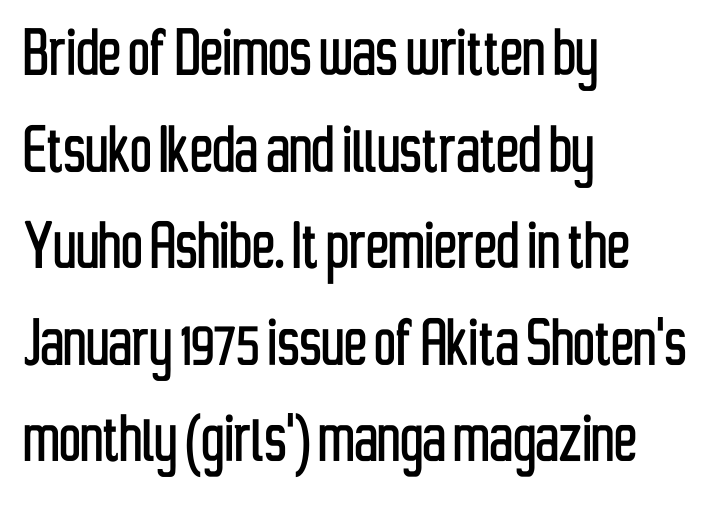
Q: Is the text italic (slanted)? A: No, it is upright.
Q: Is the typeface a serif or a sans-serif typeface? A: Sans-serif.
Q: Is the text underlined? A: No.
Q: How is the paragraph aligned? A: Left-aligned.
Q: Is the spacing between letters normal or unusually wide? A: Normal.
Q: Is the spacing between lines tight, normal or loose? A: Normal.
Q: Width (condensed, normal, or wide)? A: Condensed.
Q: Stroke contrast? A: Low.
Q: x-height? A: Medium.
Q: Monospaced? A: No.
